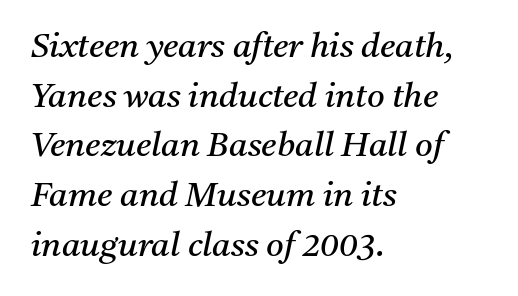
{"serif": "yes", "italic": "yes", "lean": "right", "slant_degrees": 11, "bold": "no", "weight": "regular", "width": "normal", "stroke_contrast": "medium", "x_height": "medium", "monospaced": "no", "underline": "no", "align": "left", "line_spacing": "normal", "line_spacing_ratio": 1.46, "letter_spacing": "normal", "letter_spacing_em": 0.0, "glyph_px": 34}
